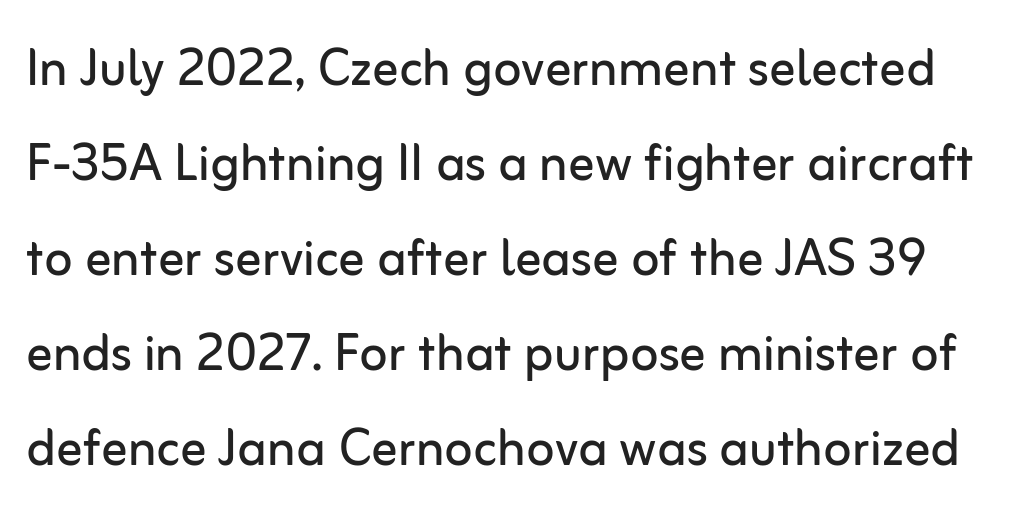
{"serif": "no", "italic": "no", "bold": "no", "weight": "regular", "width": "normal", "stroke_contrast": "low", "x_height": "medium", "monospaced": "no", "underline": "no", "line_spacing": "normal", "line_spacing_ratio": 1.46, "letter_spacing": "normal", "letter_spacing_em": 0.0, "glyph_px": 65}
